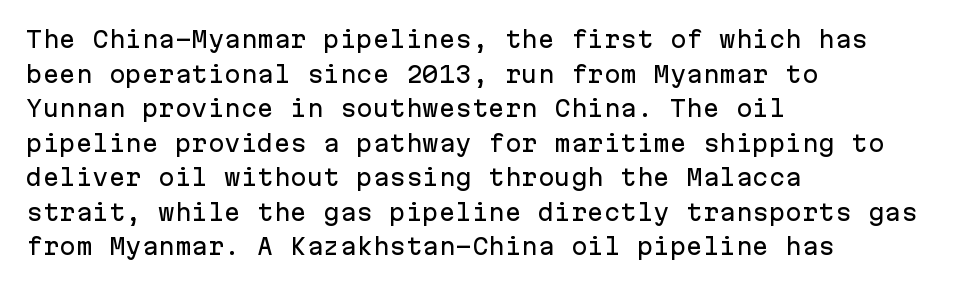
The image shows 22 px text type, upright; set left-aligned, normal line spacing (1.57x), normal letter spacing, not underlined.
